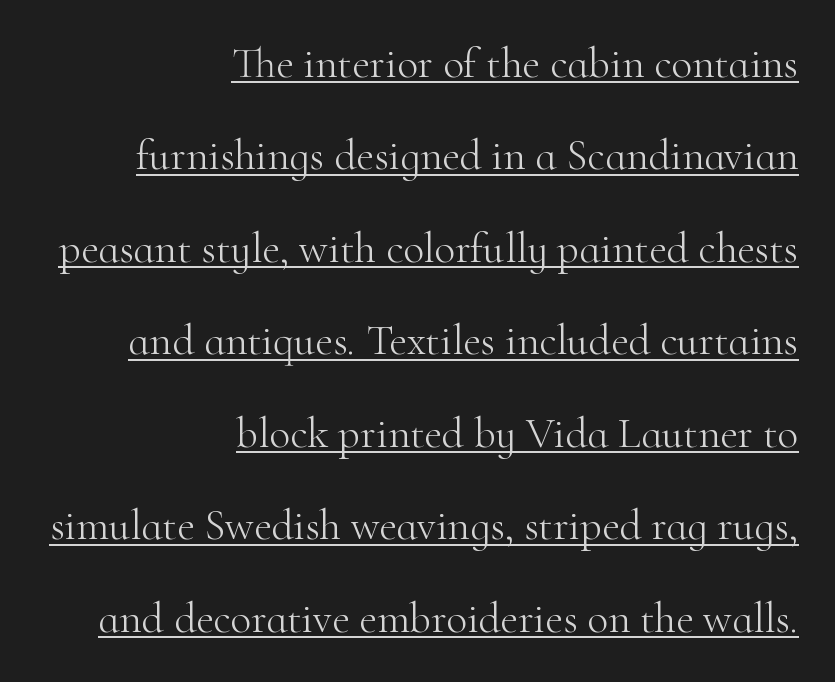
Q: Is the text bold? A: No.
Q: Is the text italic (slanted)? A: No, it is upright.
Q: Is the typeface a serif or a sans-serif typeface? A: Serif.
Q: Is the text underlined? A: Yes.
Q: How is the paragraph aligned? A: Right-aligned.
Q: Is the spacing between letters normal or unusually wide? A: Normal.
Q: Is the spacing between lines tight, normal or loose? A: Loose.
Q: Width (condensed, normal, or wide)? A: Normal.
Q: Stroke contrast? A: High.
Q: x-height? A: Small.
Q: Monospaced? A: No.
